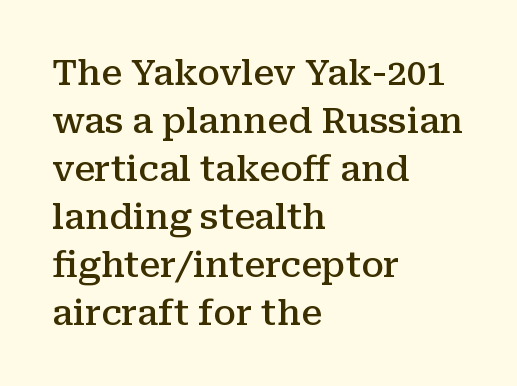
The letters advance in unequal steps, a hallmark of proportional type. Unlike a clean sans, this face finishes its strokes with serifs. Spacing between characters is what you'd get straight out of the box. The passage shown is semibold, sitting just below true bold. Line beginnings align vertically; line endings do not. This rendering features lettering with no underline.
